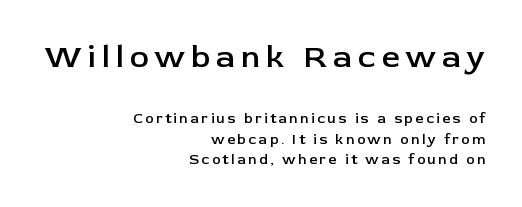
Check the space under the baseline: it is left empty. The lines sit at an ordinary, default distance from one another. If you drew a line through each stem, it would be perfectly vertical. Summary of weight: moderately heavy, a semibold.
